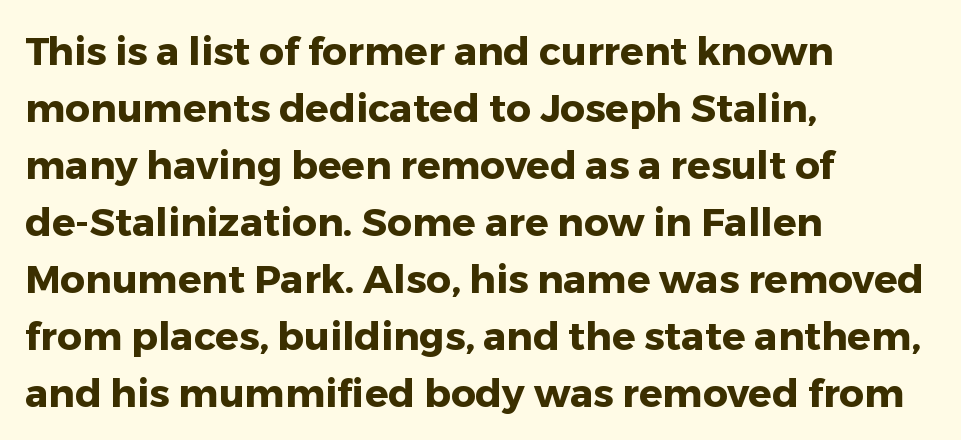
A normal amount of white space separates one row of letters from the next. Lines of text with bare space underneath. The passage shown is typeset with a sans-serif family. Letter spacing: default. A classic flush-left, rag-right setting is used for this passage. Every stem runs plumb, perpendicular to the baseline.
